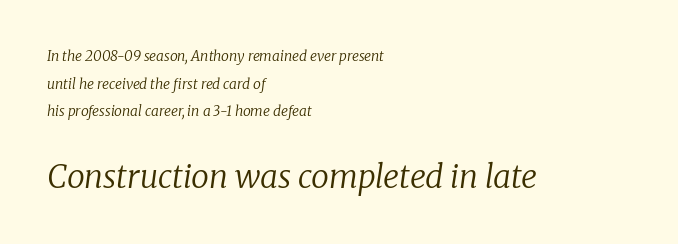
The specimen reads as italic at a glance. In terms of letterform style, serifs are clearly present. The line-height multiplier appears high, well above default. Clear beneath every line of the passage. The letters sit at their default tracking, neither squeezed nor spread. Do the characters align in a grid? No, the font is proportional.
